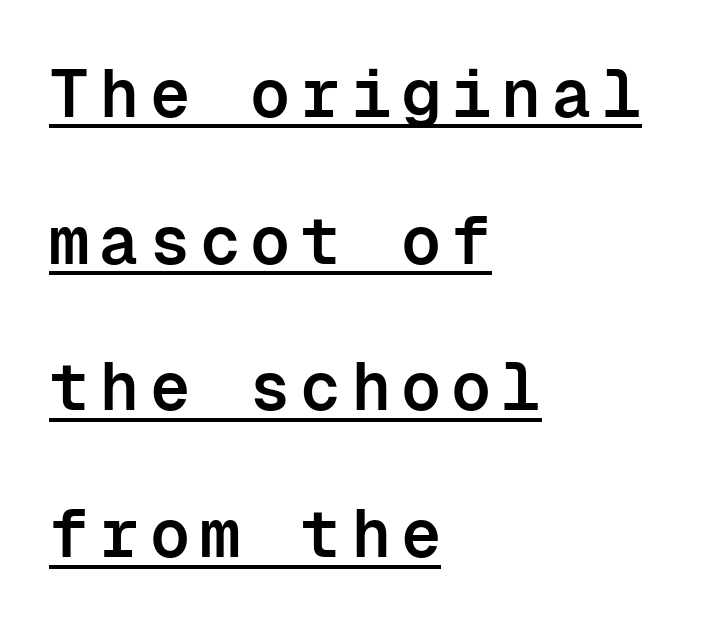
{"serif": "no", "italic": "no", "bold": "semi", "weight": "semibold", "width": "normal", "stroke_contrast": "low", "x_height": "medium", "monospaced": "yes", "underline": "yes", "align": "left", "line_spacing": "loose", "line_spacing_ratio": 2.19, "glyph_px": 67}
